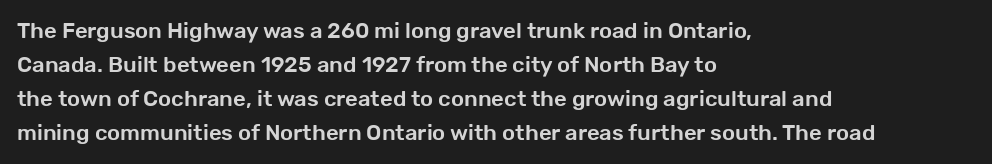
Students, observe: this is what conventionally led text looks like. This sample uses an upright cut, with every glyph sitting square on the baseline. A clean baseline with only descenders dipping below it. Each word holds together tightly as a unit, with standard inter-letter gaps.
